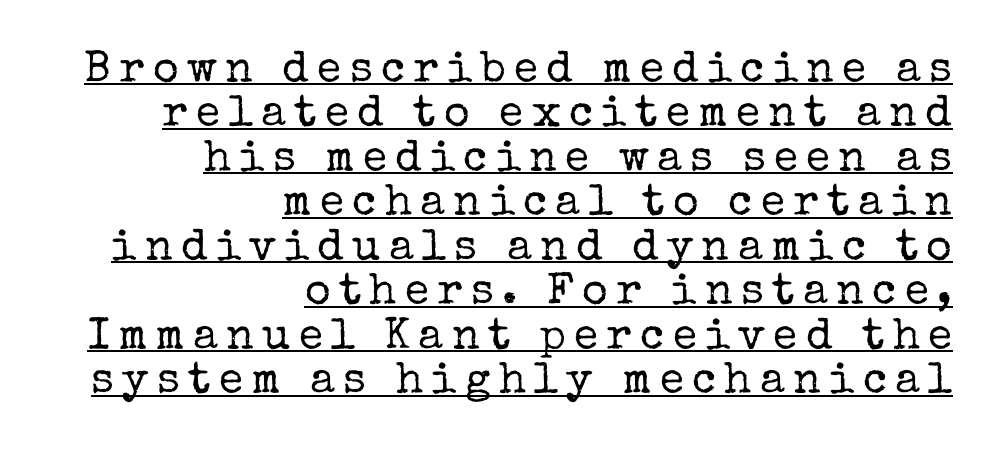
Q: Is the text bold? A: No.
Q: Is the text italic (slanted)? A: No, it is upright.
Q: Is the typeface a serif or a sans-serif typeface? A: Serif.
Q: Is the text underlined? A: Yes.
Q: How is the paragraph aligned? A: Right-aligned.
Q: Is the spacing between lines tight, normal or loose? A: Tight.
Q: Width (condensed, normal, or wide)? A: Normal.
Q: Stroke contrast? A: Low.
Q: x-height? A: Medium.
Q: Monospaced? A: No.
